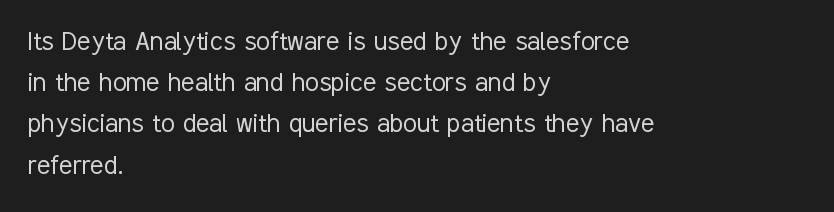
Q: Is the text bold? A: No.
Q: Is the text italic (slanted)? A: No, it is upright.
Q: Is the typeface a serif or a sans-serif typeface? A: Sans-serif.
Q: Is the text underlined? A: No.
Q: How is the paragraph aligned? A: Left-aligned.
Q: Is the spacing between letters normal or unusually wide? A: Normal.
Q: Is the spacing between lines tight, normal or loose? A: Normal.
Q: Width (condensed, normal, or wide)? A: Condensed.
Q: Stroke contrast? A: Low.
Q: x-height? A: Medium.
Q: Monospaced? A: No.
